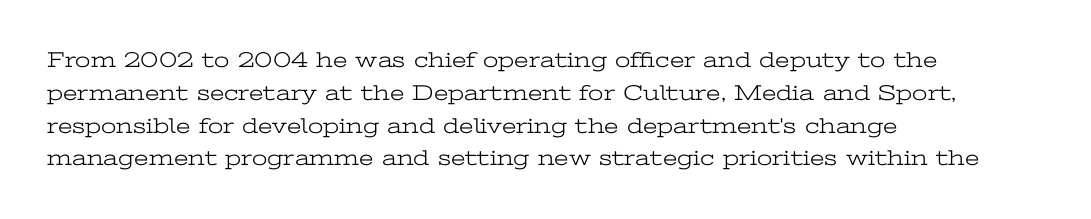
Q: Is the text bold? A: No.
Q: Is the text italic (slanted)? A: No, it is upright.
Q: Is the text underlined? A: No.
Q: How is the paragraph aligned? A: Left-aligned.
Q: Is the spacing between letters normal or unusually wide? A: Normal.
Q: Is the spacing between lines tight, normal or loose? A: Normal.
